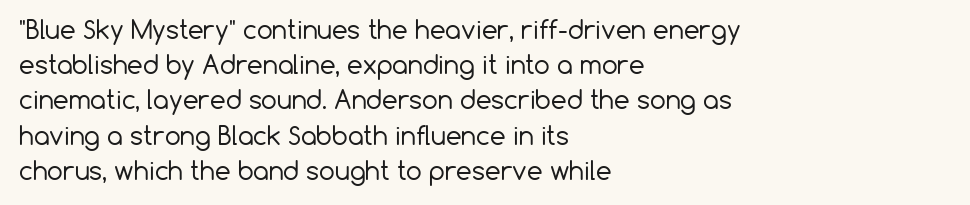
Weight: not bold — regular or lighter. Summary of vertical rhythm: regular, with standard interline spacing. Italic? Not at all — the glyphs are vertical. Words appear dense and cohesive because spacing is normal. Glance below the letters and you will spot only blank space.
